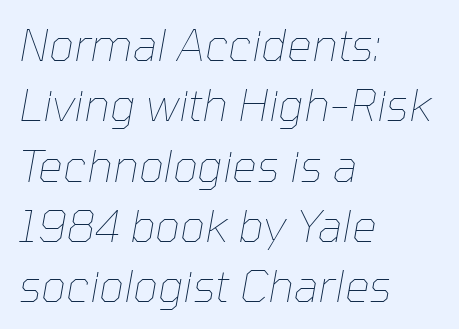
One glance says typical: line gaps are just what's usual. Students, note that the glyphs here touch the page at normal intervals. The rendering anchors every line to the left-hand side. Stems and bowls with no extra thickness — not bold.
